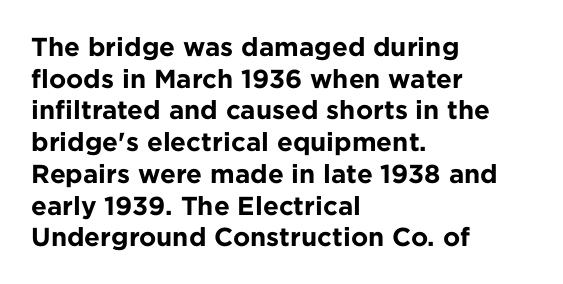
I'd describe the lettering as bold — thick and assertive. Words appear dense and cohesive because spacing is normal. Reading down the block, your eye returns to a fixed left position each line. The lettering holds an erect, upright posture throughout. Descender tails drop into unmarked territory.
